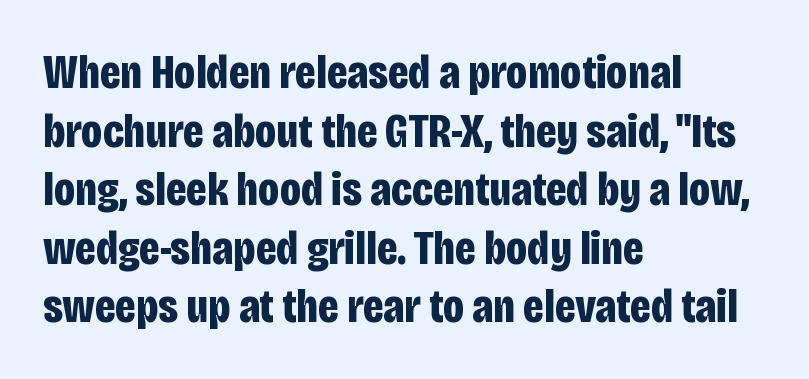
The space directly below the letters is spotless. A sans-serif font was chosen for this passage. The lines in this sample share a left origin and differ only in where they stop. The rendering uses a bold face; every stroke is thick and dark. Spacing verdict: proportional, widths tailored to each character.
